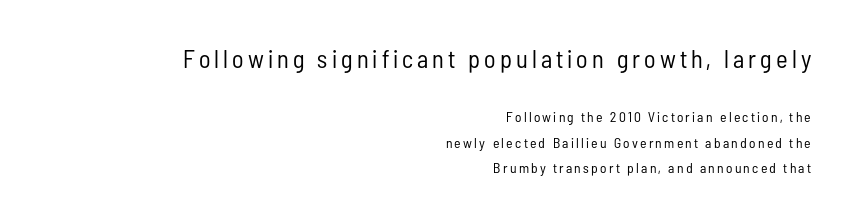
{"italic": "no", "bold": "no", "underline": "no", "align": "right", "line_spacing_ratio": 1.81, "larger_block": "first", "size_ratio": 1.79, "glyph_px": 25}
